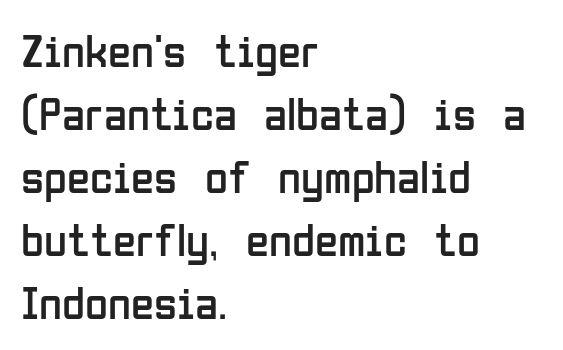
{"serif": "no", "italic": "no", "bold": "no", "weight": "regular", "width": "condensed", "stroke_contrast": "low", "x_height": "medium", "monospaced": "no", "underline": "no", "align": "left", "line_spacing": "normal", "line_spacing_ratio": 1.34, "letter_spacing": "normal", "letter_spacing_em": 0.0, "glyph_px": 47}
